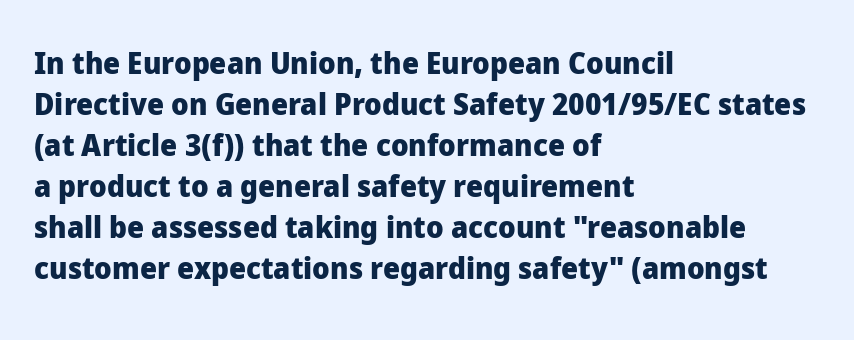
Casual observation: everything's shoved over to the left. The letters advance in unequal steps, a hallmark of proportional type. The axis of the letterforms is exactly vertical. The font family rendered here belongs to the sans-serif group. Spacing between characters is what you'd get straight out of the box.
